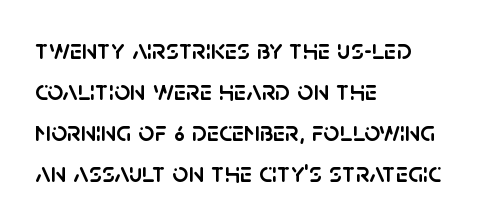
The image shows 28 px sans-serif type, upright; set left-aligned, normal line spacing (1.46x), normal letter spacing, not underlined; low stroke contrast and a large x-height.
